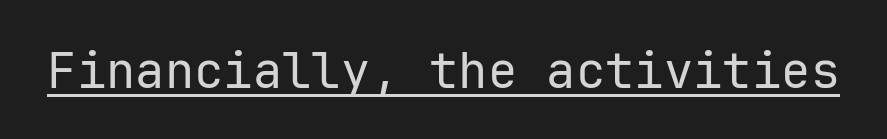
{"serif": "no", "italic": "no", "bold": "no", "weight": "regular", "width": "normal", "stroke_contrast": "low", "x_height": "medium", "underline": "yes", "letter_spacing": "normal", "letter_spacing_em": 0.0, "glyph_px": 49}
